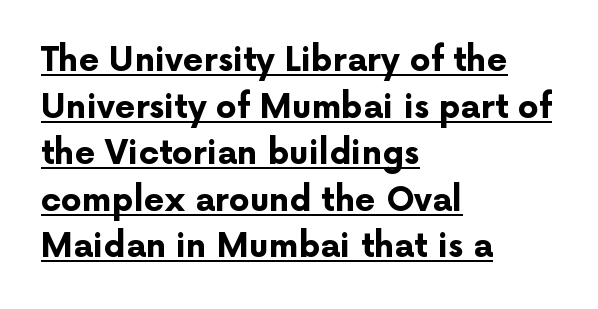
Q: Is the text bold? A: Yes.
Q: Is the text italic (slanted)? A: No, it is upright.
Q: Is the typeface a serif or a sans-serif typeface? A: Sans-serif.
Q: Is the text underlined? A: Yes.
Q: How is the paragraph aligned? A: Left-aligned.
Q: Is the spacing between letters normal or unusually wide? A: Normal.
Q: Is the spacing between lines tight, normal or loose? A: Normal.
Q: Width (condensed, normal, or wide)? A: Normal.
Q: Stroke contrast? A: Low.
Q: x-height? A: Medium.
Q: Monospaced? A: No.
